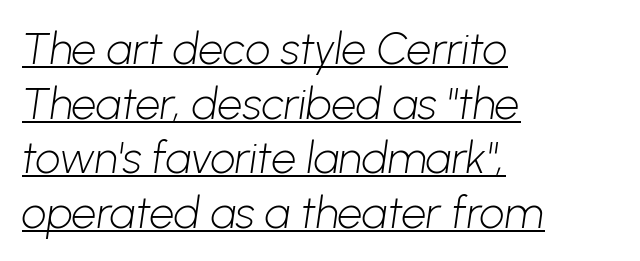
{"serif": "no", "bold": "no", "weight": "light", "width": "normal", "stroke_contrast": "low", "x_height": "medium", "monospaced": "no", "underline": "yes", "align": "left", "line_spacing_ratio": 1.24, "letter_spacing": "normal", "letter_spacing_em": 0.0, "glyph_px": 44}
